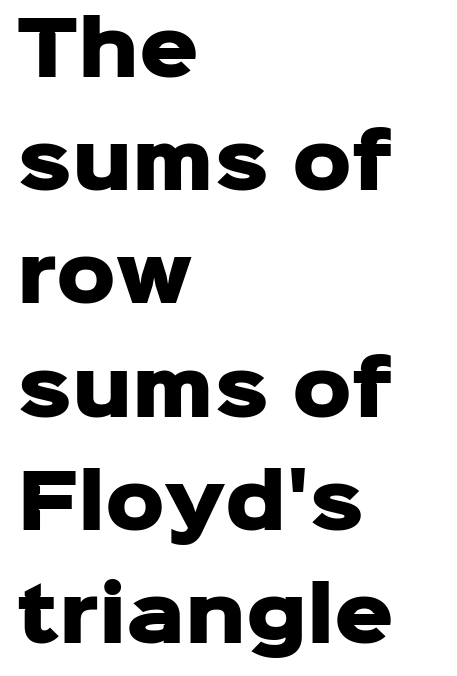
You could call the tracking neutral — neither tight nor loose. Weight check: bold — yes, fully. Does the type have serifs? No, each stem ends abruptly. Regular leading. Spacing verdict: proportional, widths tailored to each character. The foot of each line stays bare and open.
